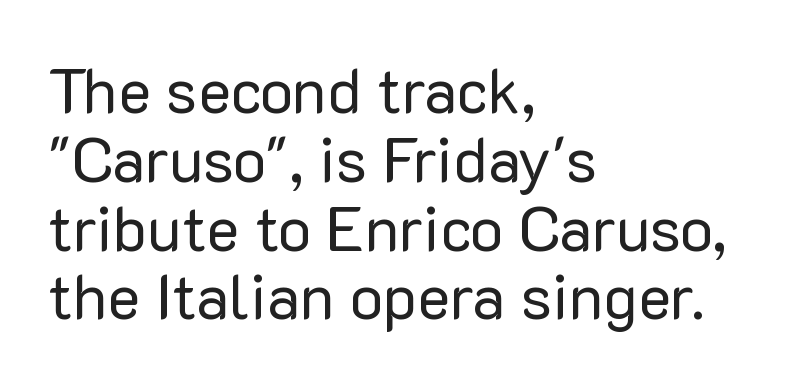
Q: Is the text bold? A: No.
Q: Is the text italic (slanted)? A: No, it is upright.
Q: Is the typeface a serif or a sans-serif typeface? A: Sans-serif.
Q: Is the text underlined? A: No.
Q: How is the paragraph aligned? A: Left-aligned.
Q: Is the spacing between letters normal or unusually wide? A: Normal.
Q: Is the spacing between lines tight, normal or loose? A: Tight.
Q: Width (condensed, normal, or wide)? A: Normal.
Q: Stroke contrast? A: Low.
Q: x-height? A: Medium.
Q: Monospaced? A: No.
